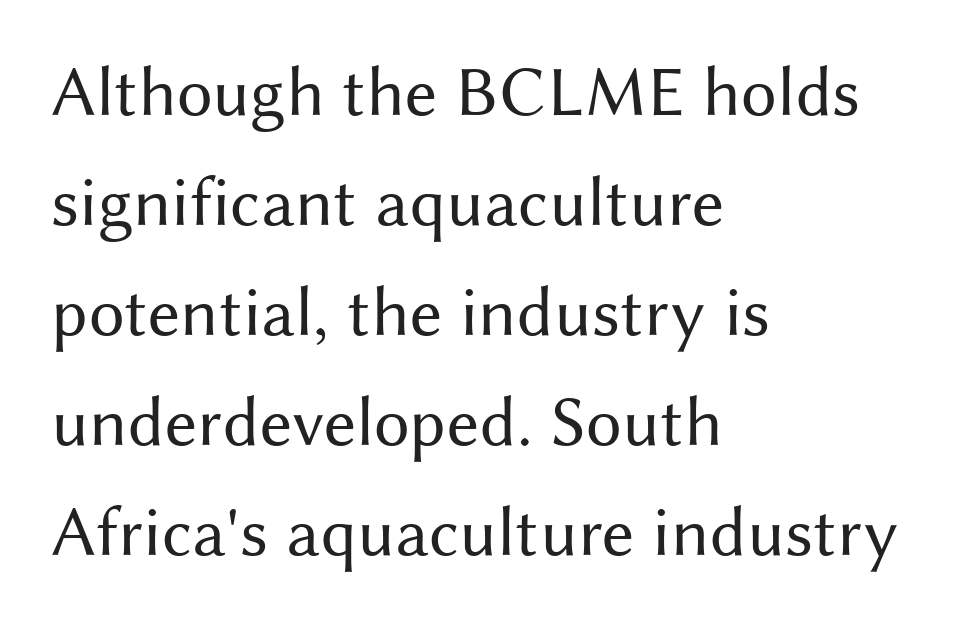
{"serif": "no", "italic": "no", "bold": "no", "weight": "regular", "width": "normal", "stroke_contrast": "medium", "x_height": "medium", "monospaced": "no", "underline": "no", "align": "left", "line_spacing": "normal", "line_spacing_ratio": 1.55, "letter_spacing": "normal", "letter_spacing_em": 0.0, "glyph_px": 71}
